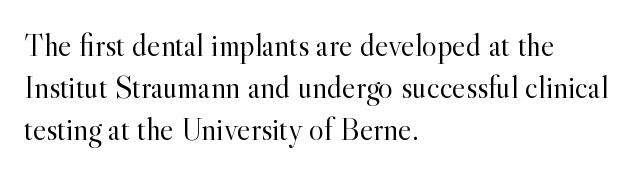
Q: Is the text bold? A: No.
Q: Is the text italic (slanted)? A: No, it is upright.
Q: Is the typeface a serif or a sans-serif typeface? A: Serif.
Q: Is the text underlined? A: No.
Q: How is the paragraph aligned? A: Left-aligned.
Q: Is the spacing between letters normal or unusually wide? A: Normal.
Q: Is the spacing between lines tight, normal or loose? A: Normal.
Q: Width (condensed, normal, or wide)? A: Normal.
Q: x-height? A: Small.
Q: Monospaced? A: No.
